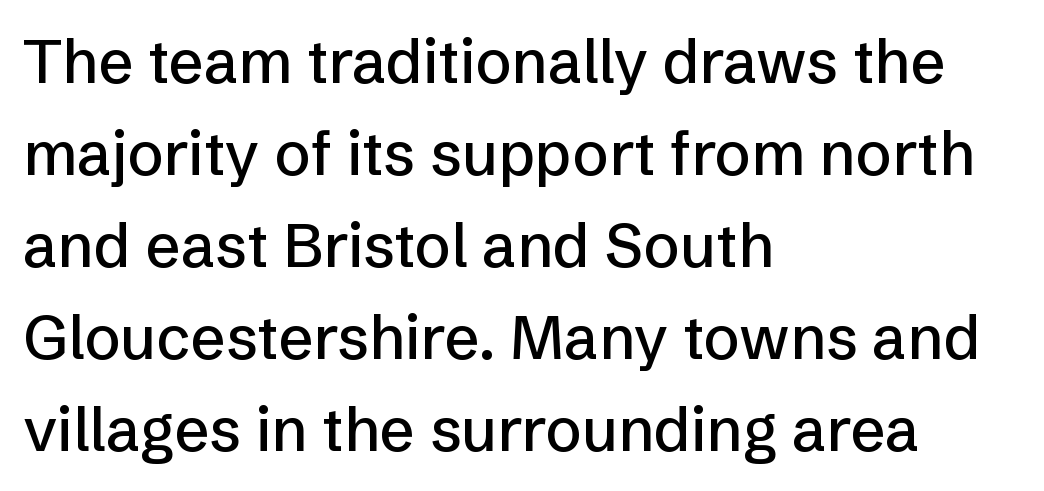
The glyphs are unaccompanied by any horizontal stroke below them. Which margin do the lines hug? The left one — the right edge is uneven. Note the varied advance widths — an 'i' is clearly narrower than an 'm'. No extra tracking has been applied to these lines. Observe the absence of serifs on each vertical stroke in this sample.
